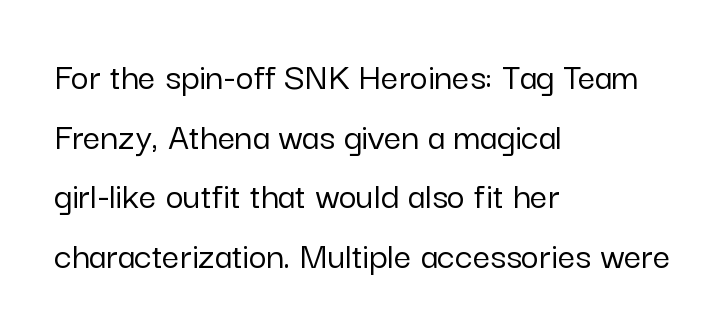
{"serif": "no", "italic": "no", "width": "normal", "stroke_contrast": "low", "x_height": "medium", "monospaced": "no", "underline": "no", "align": "left", "line_spacing": "normal", "line_spacing_ratio": 1.53, "letter_spacing": "normal", "letter_spacing_em": 0.0, "glyph_px": 39}
